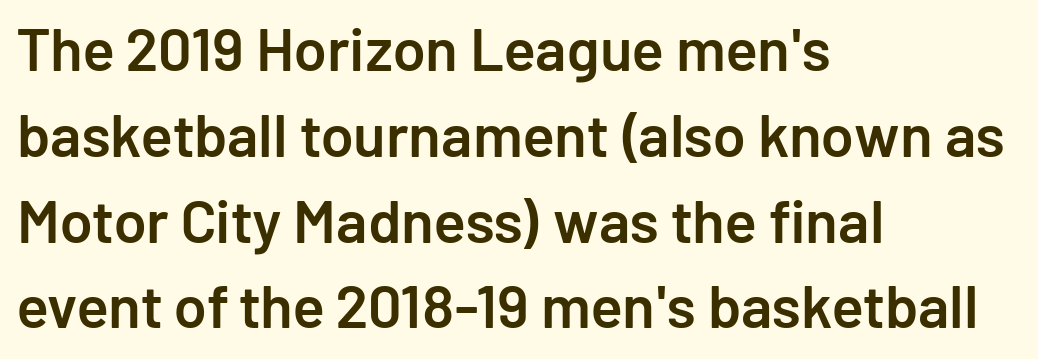
Q: Is the text bold? A: Semi-bold.
Q: Is the text italic (slanted)? A: No, it is upright.
Q: Is the typeface a serif or a sans-serif typeface? A: Sans-serif.
Q: Is the text underlined? A: No.
Q: How is the paragraph aligned? A: Left-aligned.
Q: Is the spacing between letters normal or unusually wide? A: Normal.
Q: Is the spacing between lines tight, normal or loose? A: Normal.
Q: Width (condensed, normal, or wide)? A: Normal.
Q: Stroke contrast? A: Low.
Q: x-height? A: Medium.
Q: Monospaced? A: No.
